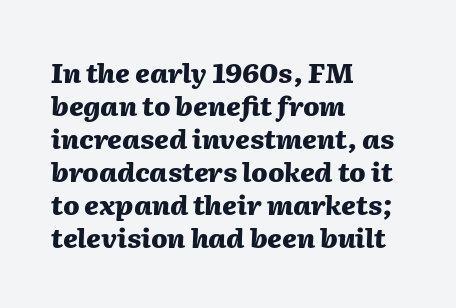
Check under the words: just untouched page. The rendering anchors every line to the left-hand side. Every letter is thick-stroked: bold, no question. Designer's note — italics engaged. This rendering leaves character spacing at its baseline value.
